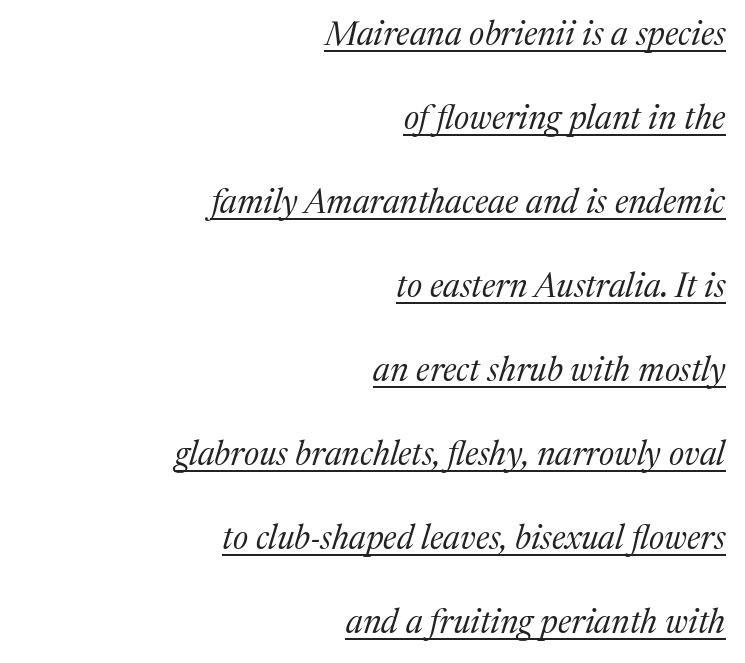
Casual observation: everything's shoved over to the right. Quick note: interline space is abundant. How are the letters spaced? Ordinarily, with no added tracking. You can see a thin bar hugging the bottom of the glyphs.
